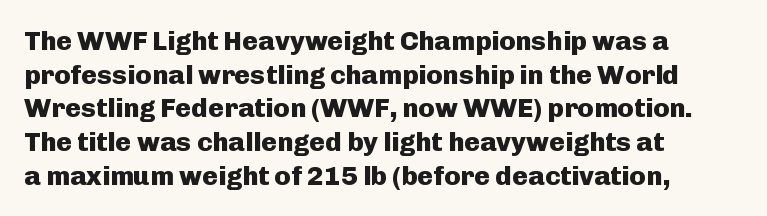
{"italic": "no", "bold": "yes", "underline": "no", "align": "left", "line_spacing": "normal", "line_spacing_ratio": 1.25, "letter_spacing": "normal", "letter_spacing_em": 0.0, "glyph_px": 27}
